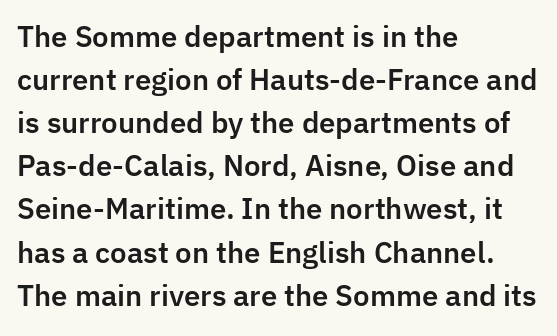
Vertically, the passage feels balanced, rows spaced as you'd expect. What kind of face is this? One without serifs — a sans. Here the designer chose a conventional face with non-uniform glyph widths. Look at the tracking — it's just the regular setting, nothing added. Designer's note — italics off, roman on.
